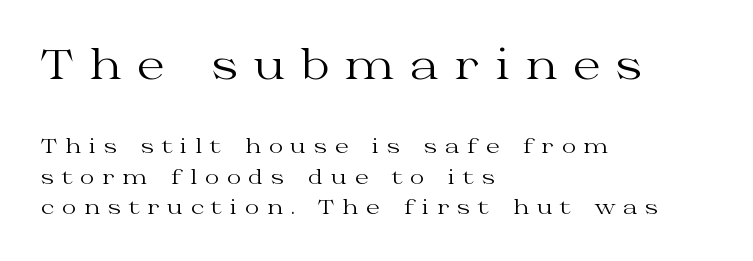
Look at the glyph heights: the upper group is clearly the bigger setting. The designer left line spacing at the default. The string is rendered with underlining switched off. Layout note: lines flush left. Examine the stroke ends and you'll spot serifs.
